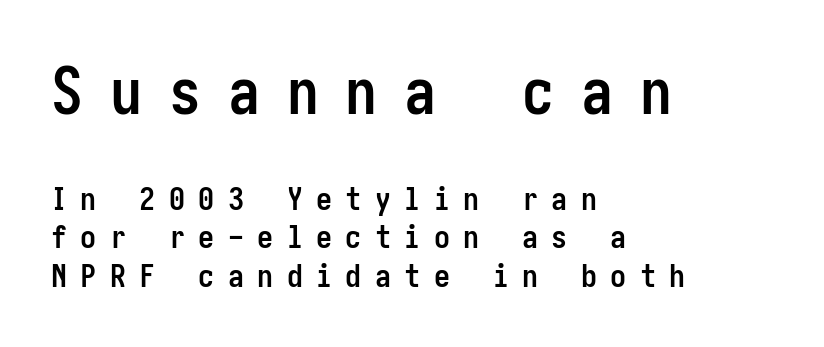
{"serif": "no", "italic": "no", "bold": "yes", "weight": "semibold", "width": "condensed", "stroke_contrast": "low", "x_height": "medium", "underline": "no", "align": "left", "line_spacing_ratio": 1.19, "letter_spacing": "wide", "letter_spacing_em": 0.42, "larger_block": "first", "size_ratio": 2.0, "glyph_px": 64}
